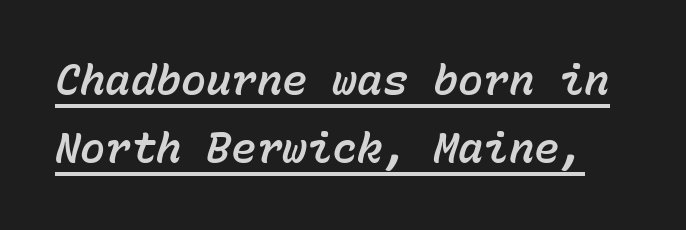
The image shows 42 px text type, italic (leaning right), monospaced; set normal line spacing (1.63x), normal letter spacing, underlined; low stroke contrast and a medium x-height.
